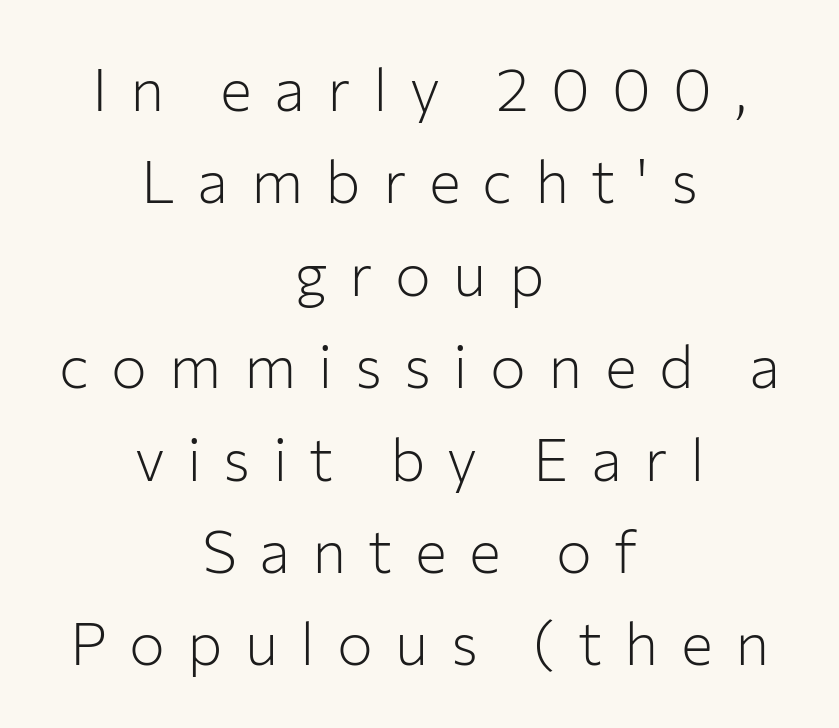
Q: Is the text bold? A: No.
Q: Is the text italic (slanted)? A: No, it is upright.
Q: Is the typeface a serif or a sans-serif typeface? A: Sans-serif.
Q: Is the text underlined? A: No.
Q: How is the paragraph aligned? A: Centered.
Q: Is the spacing between letters normal or unusually wide? A: Unusually wide.
Q: Is the spacing between lines tight, normal or loose? A: Normal.
Q: Width (condensed, normal, or wide)? A: Normal.
Q: Stroke contrast? A: Low.
Q: x-height? A: Medium.
Q: Monospaced? A: No.
